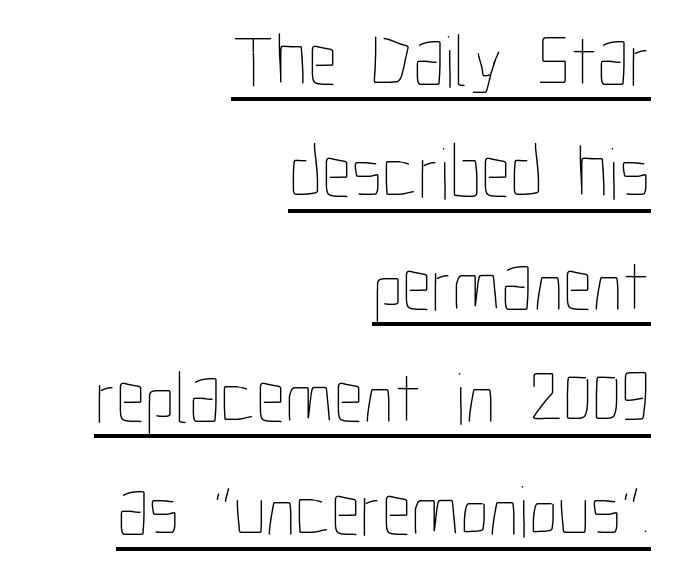
{"italic": "no", "bold": "no", "weight": "thin", "width": "condensed", "stroke_contrast": "low", "x_height": "medium", "monospaced": "no", "underline": "yes", "align": "right", "line_spacing": "normal", "line_spacing_ratio": 1.52, "letter_spacing": "normal", "letter_spacing_em": 0.0, "glyph_px": 74}
